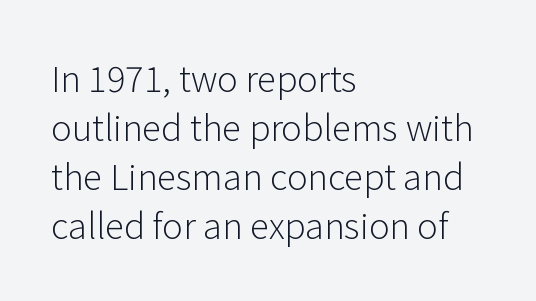
Plain, unruled lines of type. Weight class: somewhere from thin through regular. A typesetter would call this leading conventional body-copy spacing. The rendering shows plain stroke endings on the letterforms — a sans-serif design.
